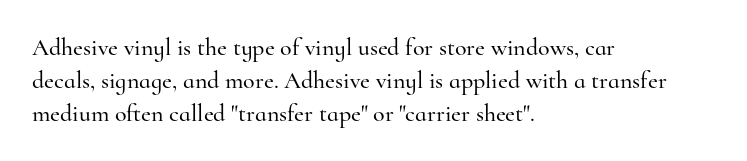
The image shows 24 px text type, upright; set left-aligned, normal line spacing (1.38x), normal letter spacing, not underlined.
